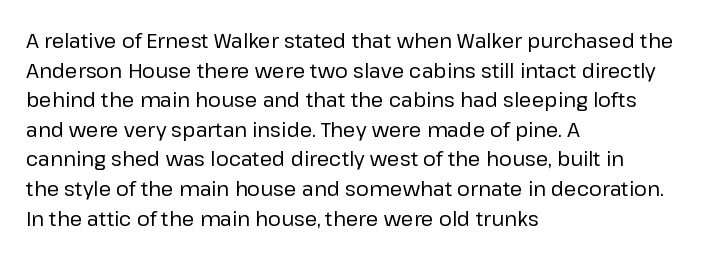
The image shows 20 px text type, upright; set left-aligned, normal line spacing (1.48x), normal letter spacing, not underlined.
